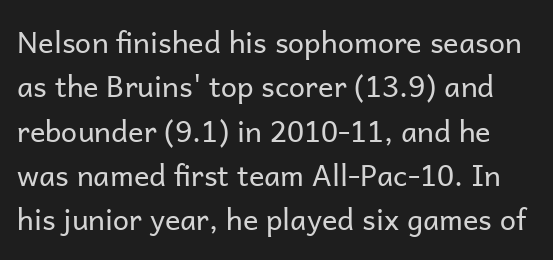
Q: Is the text bold? A: No.
Q: Is the text italic (slanted)? A: No, it is upright.
Q: Is the typeface a serif or a sans-serif typeface? A: Sans-serif.
Q: Is the text underlined? A: No.
Q: Is the spacing between letters normal or unusually wide? A: Normal.
Q: Is the spacing between lines tight, normal or loose? A: Normal.
Q: Width (condensed, normal, or wide)? A: Normal.
Q: Stroke contrast? A: Low.
Q: x-height? A: Medium.
Q: Monospaced? A: No.
